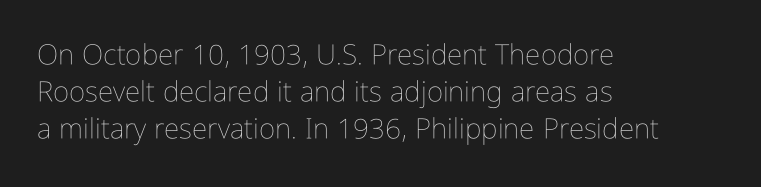
{"italic": "no", "bold": "no", "weight": "thin", "width": "condensed", "stroke_contrast": "low", "x_height": "medium", "monospaced": "no", "underline": "no", "align": "left", "line_spacing": "normal", "line_spacing_ratio": 1.32, "letter_spacing": "normal", "letter_spacing_em": 0.0, "glyph_px": 28}
